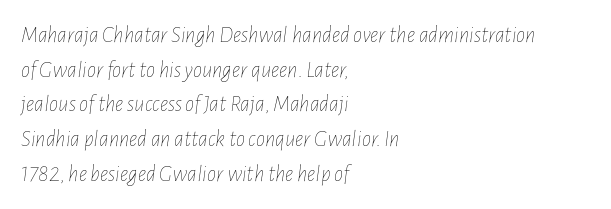
Q: Is the text bold? A: No.
Q: Is the text italic (slanted)? A: Yes, it leans right by about 7 degrees.
Q: Is the text underlined? A: No.
Q: How is the paragraph aligned? A: Left-aligned.
Q: Is the spacing between letters normal or unusually wide? A: Normal.
Q: Is the spacing between lines tight, normal or loose? A: Normal.
